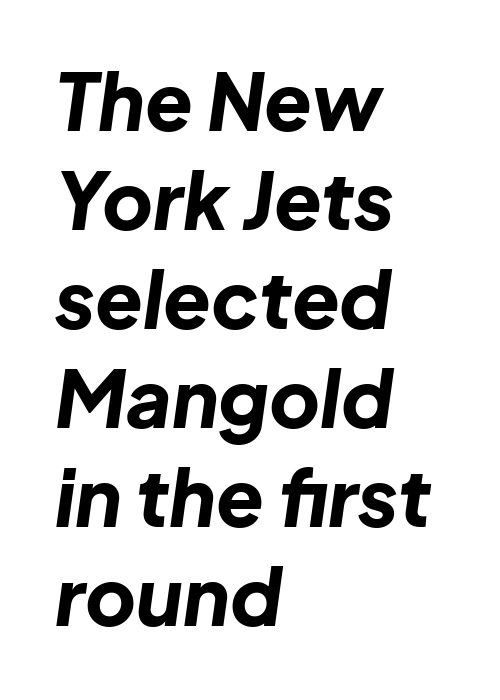
{"italic": "yes", "lean": "right", "slant_degrees": 8, "bold": "yes", "weight": "bold", "width": "normal", "stroke_contrast": "low", "x_height": "medium", "monospaced": "no", "underline": "no", "align": "left", "line_spacing": "normal", "line_spacing_ratio": 1.27, "letter_spacing": "normal", "letter_spacing_em": 0.0, "glyph_px": 78}
